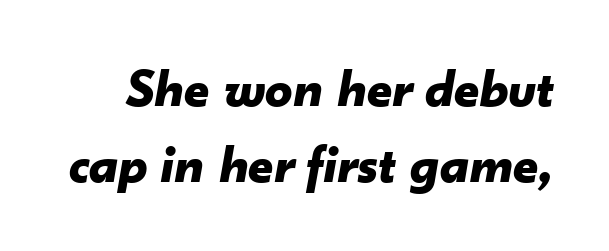
Q: Is the text bold? A: Yes.
Q: Is the text italic (slanted)? A: Yes, it leans right by about 10 degrees.
Q: Is the text underlined? A: No.
Q: Is the spacing between letters normal or unusually wide? A: Normal.
Q: Is the spacing between lines tight, normal or loose? A: Normal.
Q: Width (condensed, normal, or wide)? A: Normal.
Q: Stroke contrast? A: Low.
Q: x-height? A: Small.
Q: Monospaced? A: No.
